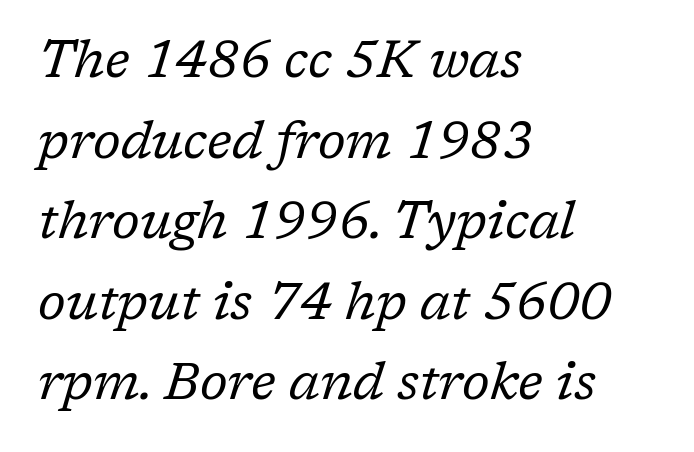
Vertical spacing — default. Letterform terminals end in serifs throughout the passage. Looks like regular typesetting: each glyph gets only the width it needs. The words here are not underlined.
